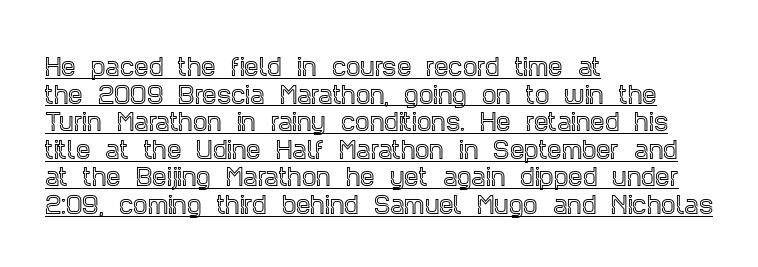
Q: Is the text italic (slanted)? A: No, it is upright.
Q: Is the text underlined? A: Yes.
Q: How is the paragraph aligned? A: Left-aligned.
Q: Is the spacing between letters normal or unusually wide? A: Normal.
